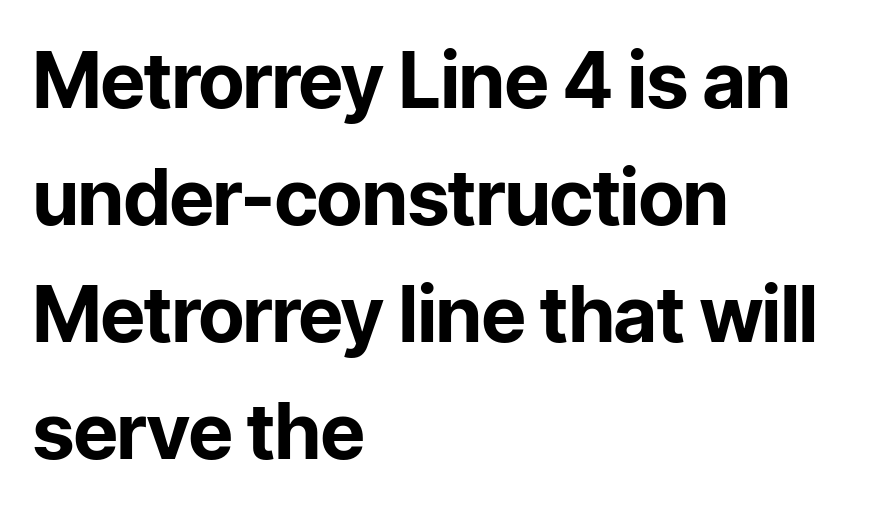
The image shows 77 px bold sans-serif type, upright; set left-aligned, normal line spacing (1.52x), normal letter spacing, not underlined; low stroke contrast and a medium x-height.
